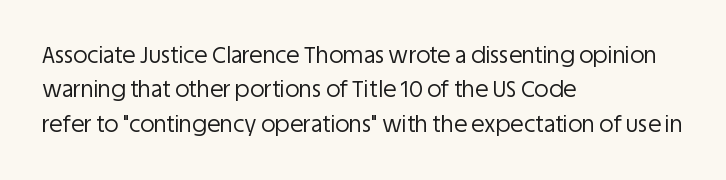
The image shows 22 px text type, upright; set left-aligned, normal line spacing (1.56x), normal letter spacing, not underlined.
